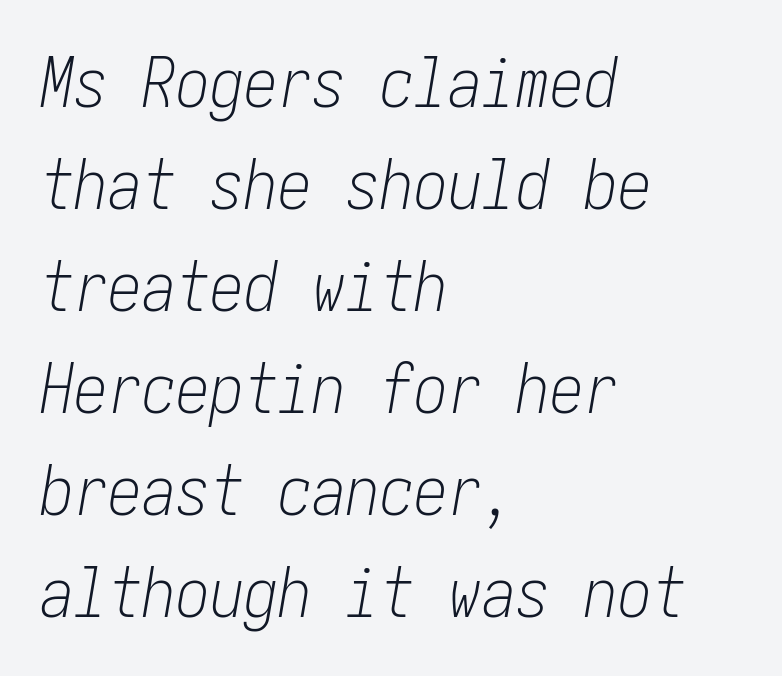
{"italic": "yes", "lean": "right", "slant_degrees": 10, "bold": "no", "weight": "light", "width": "condensed", "stroke_contrast": "low", "x_height": "medium", "underline": "no", "align": "left", "line_spacing": "normal", "line_spacing_ratio": 1.5, "letter_spacing": "normal", "letter_spacing_em": 0.0, "glyph_px": 68}
